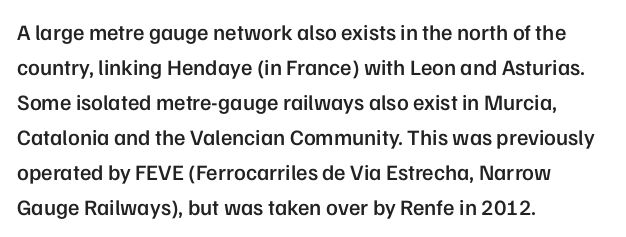
The image shows 22 px text type, upright; set left-aligned, normal line spacing (1.59x), normal letter spacing, not underlined.
